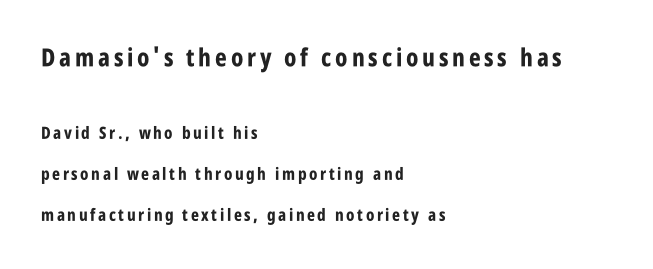
The image shows 25 px bold type, upright; set left-aligned, loose line spacing (2.41x), not underlined; the first (top) block is 1.47x larger.
